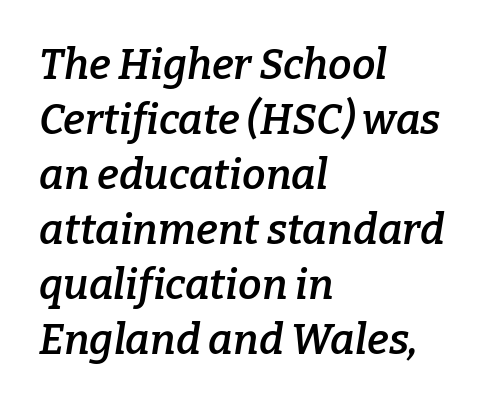
These lines are set flush left with a ragged right edge. The axis of the letterforms is tilted away from vertical. Slightly chunky letters — semibold, I'd say, not full bold. You could call the tracking neutral — neither tight nor loose. The space beneath each line is pristine and unruled. Little horizontal feet cap the strokes, marking this as serif type.
